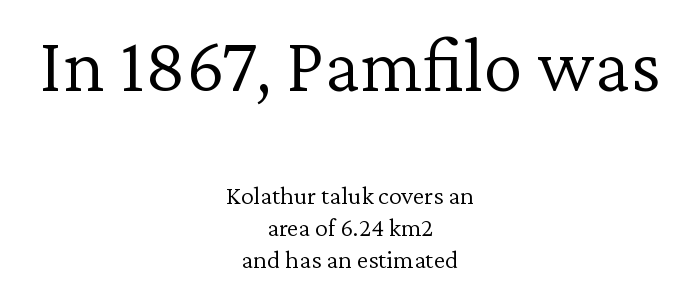
Q: Is the text bold? A: No.
Q: Is the text italic (slanted)? A: No, it is upright.
Q: Is the typeface a serif or a sans-serif typeface? A: Serif.
Q: Is the text underlined? A: No.
Q: How is the paragraph aligned? A: Centered.
Q: Is the spacing between letters normal or unusually wide? A: Normal.
Q: Which block of text is set in a larger size, the first (top) or the second (bottom)? A: The first (top) one.
Q: Width (condensed, normal, or wide)? A: Normal.
Q: Stroke contrast? A: Low.
Q: x-height? A: Medium.
Q: Monospaced? A: No.
